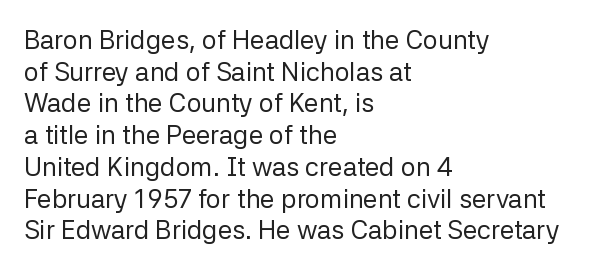
Q: Is the text bold? A: No.
Q: Is the text italic (slanted)? A: No, it is upright.
Q: Is the text underlined? A: No.
Q: How is the paragraph aligned? A: Left-aligned.
Q: Is the spacing between letters normal or unusually wide? A: Normal.
